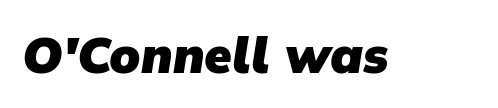
Q: Is the text bold? A: Yes.
Q: Is the typeface a serif or a sans-serif typeface? A: Sans-serif.
Q: Is the text underlined? A: No.
Q: Is the spacing between letters normal or unusually wide? A: Normal.
Q: Width (condensed, normal, or wide)? A: Normal.
Q: Stroke contrast? A: Low.
Q: x-height? A: Medium.
Q: Monospaced? A: No.
